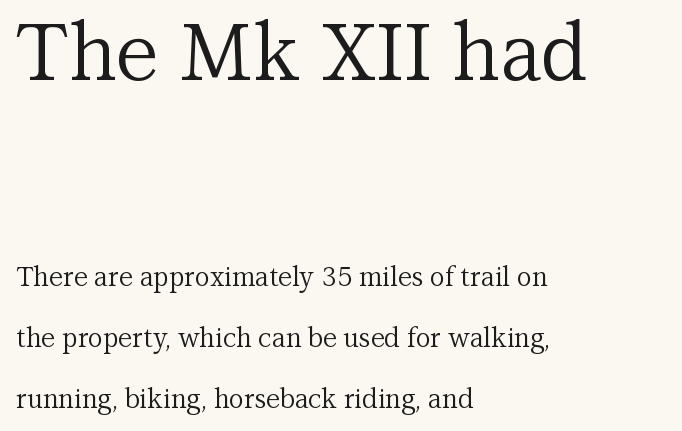
Q: Is the text bold? A: No.
Q: Is the text italic (slanted)? A: No, it is upright.
Q: Is the typeface a serif or a sans-serif typeface? A: Serif.
Q: Is the text underlined? A: No.
Q: How is the paragraph aligned? A: Left-aligned.
Q: Is the spacing between letters normal or unusually wide? A: Normal.
Q: Is the spacing between lines tight, normal or loose? A: Loose.
Q: Which block of text is set in a larger size, the first (top) or the second (bottom)? A: The first (top) one.
Q: Width (condensed, normal, or wide)? A: Normal.
Q: Stroke contrast? A: Medium.
Q: x-height? A: Medium.
Q: Monospaced? A: No.
